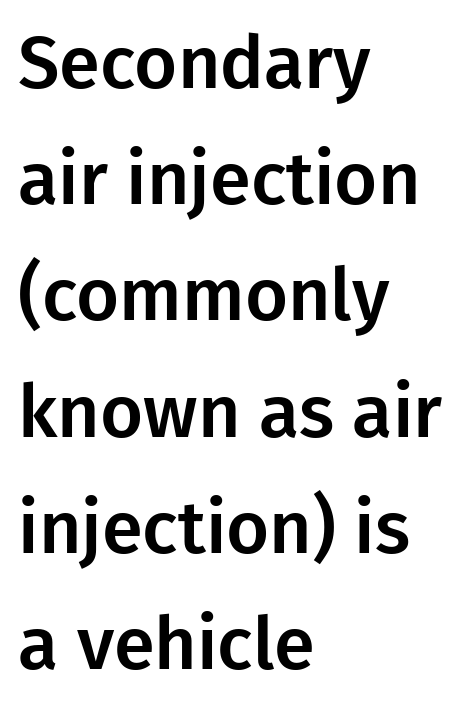
Glyph-to-glyph distance matches everyday printed text. Vertically, the passage feels balanced, rows spaced as you'd expect. The typesetter chose a ragged-right arrangement here. Serif or sans? Sans — the stroke terminals are bare. Spacing verdict: proportional, widths tailored to each character. Check under the words: just untouched page.
